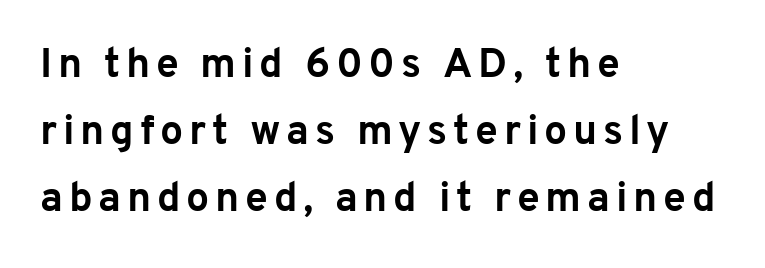
{"serif": "no", "italic": "no", "bold": "yes", "weight": "bold", "width": "normal", "stroke_contrast": "low", "x_height": "medium", "monospaced": "no", "underline": "no", "align": "left", "line_spacing": "normal", "line_spacing_ratio": 1.64, "glyph_px": 41}
